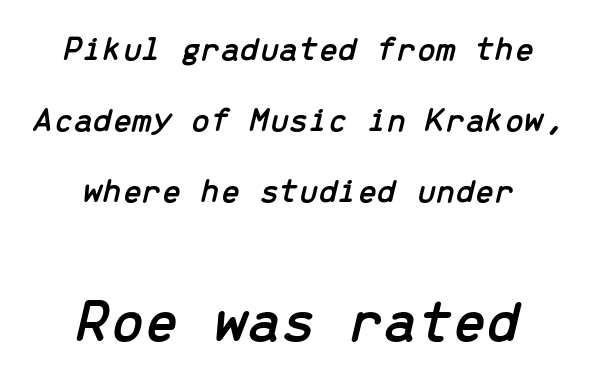
{"italic": "yes", "lean": "right", "slant_degrees": 13, "width": "normal", "stroke_contrast": "low", "x_height": "medium", "monospaced": "yes", "underline": "no", "align": "center", "line_spacing": "loose", "line_spacing_ratio": 2.03, "letter_spacing": "normal", "letter_spacing_em": 0.0, "larger_block": "second", "size_ratio": 1.74, "glyph_px": 61}
